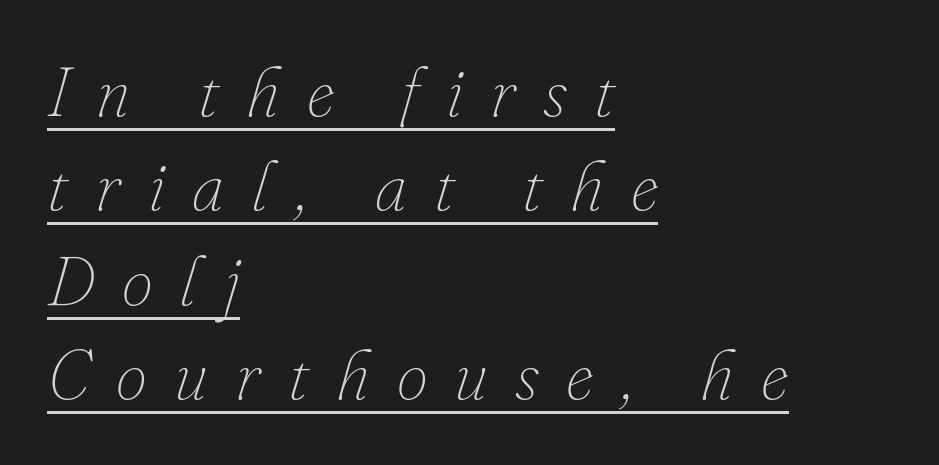
The image shows 70 px thin type, italic (leaning right); set left-aligned, normal line spacing (1.35x), unusually wide letter spacing (+0.39 em), underlined; low stroke contrast and a small x-height.
